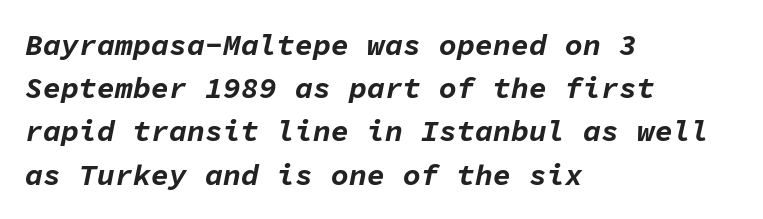
The image shows 30 px bold type, italic (leaning right), monospaced; set left-aligned, normal line spacing (1.44x), normal letter spacing, not underlined; low stroke contrast and a medium x-height.
